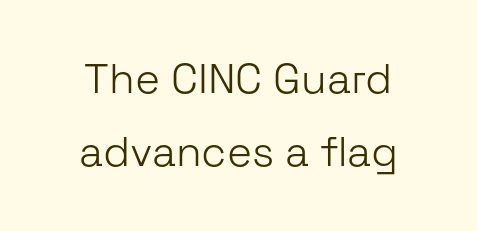
These lines are rendered in a variable-pitch font. Underlining? Definitely not there. Short note: letters normally spaced. Letters have the restrained weight of plain body copy at most.
